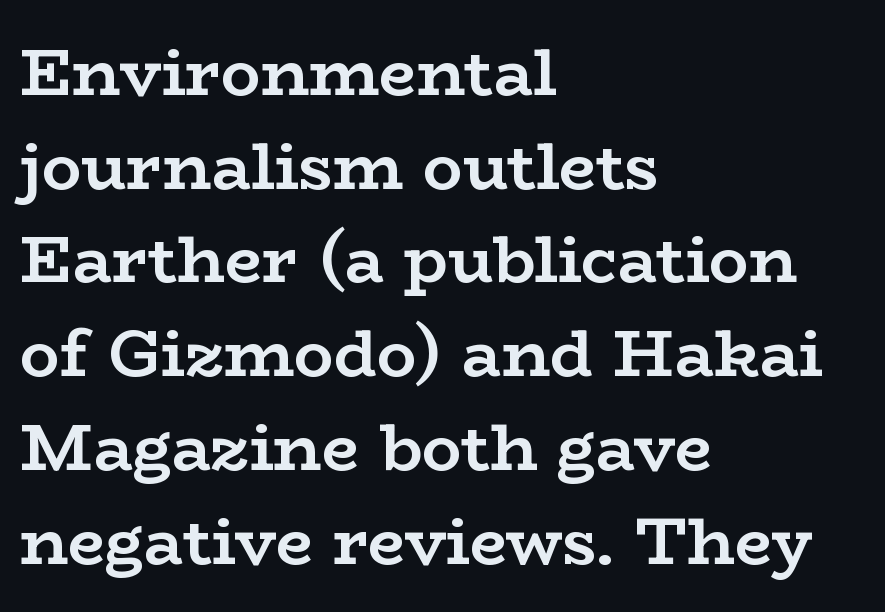
Layout note: lines flush left. Interline gaps are of average width in this sample. Check under the words: just untouched page. Heavy, bold letterforms.
